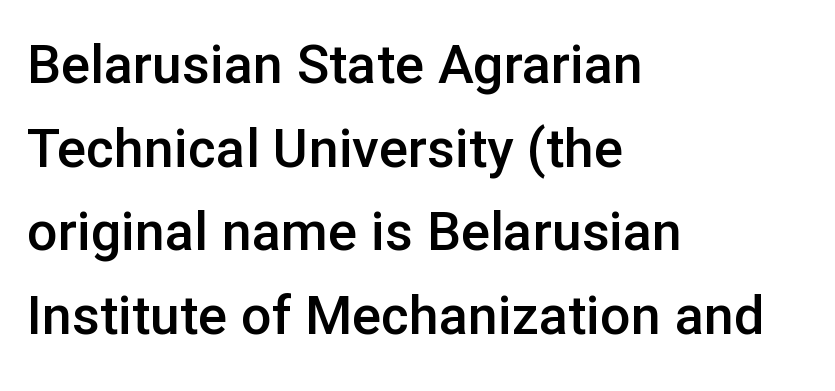
Q: Is the text bold? A: Semi-bold.
Q: Is the text italic (slanted)? A: No, it is upright.
Q: Is the typeface a serif or a sans-serif typeface? A: Sans-serif.
Q: Is the text underlined? A: No.
Q: How is the paragraph aligned? A: Left-aligned.
Q: Is the spacing between letters normal or unusually wide? A: Normal.
Q: Is the spacing between lines tight, normal or loose? A: Normal.
Q: Width (condensed, normal, or wide)? A: Normal.
Q: Stroke contrast? A: Low.
Q: x-height? A: Medium.
Q: Monospaced? A: No.
